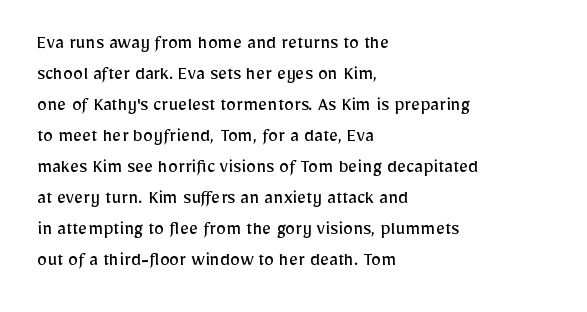
Q: Is the text bold? A: No.
Q: Is the text italic (slanted)? A: No, it is upright.
Q: Is the text underlined? A: No.
Q: How is the paragraph aligned? A: Left-aligned.
Q: Is the spacing between letters normal or unusually wide? A: Normal.
Q: Is the spacing between lines tight, normal or loose? A: Normal.
